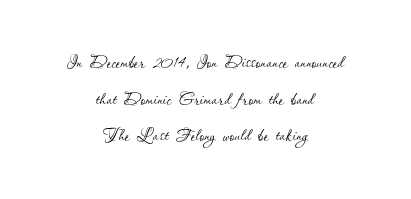
Weight: in the light-to-regular range. The tracking reads as untouched default to a designer's eye. Successive baselines arrive at the customary interval. The lines are quadded center.
